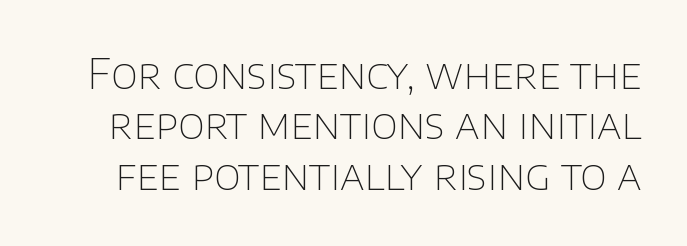
{"serif": "no", "italic": "no", "bold": "no", "weight": "thin", "width": "normal", "stroke_contrast": "low", "x_height": "large", "monospaced": "no", "underline": "no", "line_spacing_ratio": 1.23, "letter_spacing": "normal", "letter_spacing_em": 0.0, "glyph_px": 41}
